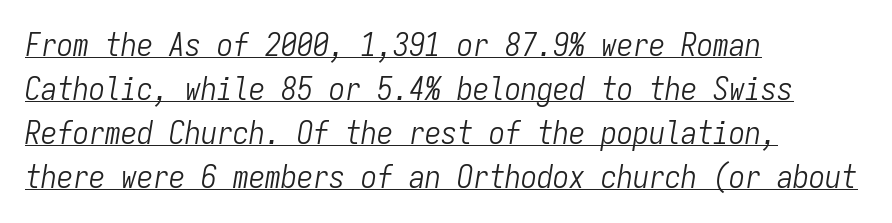
{"italic": "yes", "lean": "right", "slant_degrees": 9, "bold": "no", "weight": "light", "width": "condensed", "stroke_contrast": "low", "x_height": "medium", "monospaced": "yes", "underline": "yes", "align": "left", "line_spacing": "normal", "line_spacing_ratio": 1.37, "letter_spacing": "normal", "letter_spacing_em": 0.0, "glyph_px": 32}
